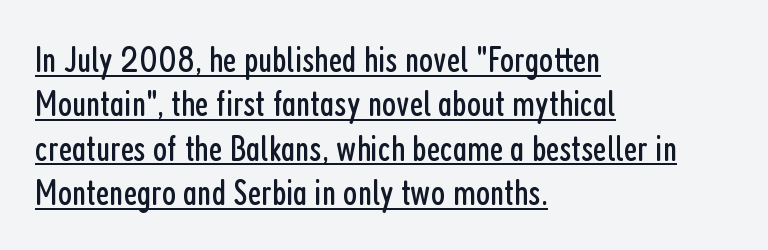
Q: Is the text bold? A: No.
Q: Is the text italic (slanted)? A: No, it is upright.
Q: Is the typeface a serif or a sans-serif typeface? A: Sans-serif.
Q: Is the text underlined? A: Yes.
Q: How is the paragraph aligned? A: Left-aligned.
Q: Is the spacing between letters normal or unusually wide? A: Normal.
Q: Width (condensed, normal, or wide)? A: Condensed.
Q: Stroke contrast? A: Low.
Q: x-height? A: Medium.
Q: Monospaced? A: No.
